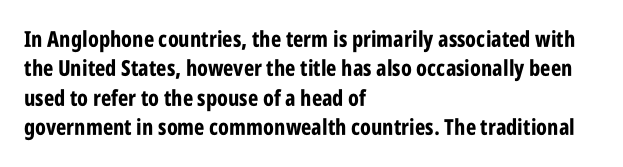
Q: Is the text bold? A: Yes.
Q: Is the text italic (slanted)? A: No, it is upright.
Q: Is the text underlined? A: No.
Q: How is the paragraph aligned? A: Left-aligned.
Q: Is the spacing between letters normal or unusually wide? A: Normal.
Q: Is the spacing between lines tight, normal or loose? A: Normal.
